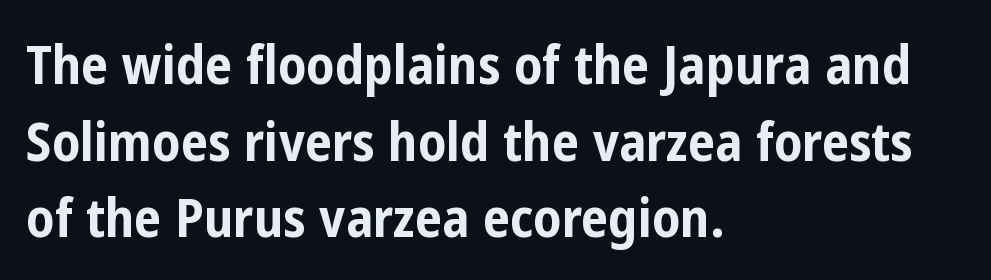
{"serif": "no", "italic": "no", "bold": "yes", "weight": "bold", "width": "condensed", "stroke_contrast": "low", "x_height": "medium", "monospaced": "no", "underline": "no", "align": "left", "line_spacing": "normal", "line_spacing_ratio": 1.42, "letter_spacing": "normal", "letter_spacing_em": 0.0, "glyph_px": 54}
